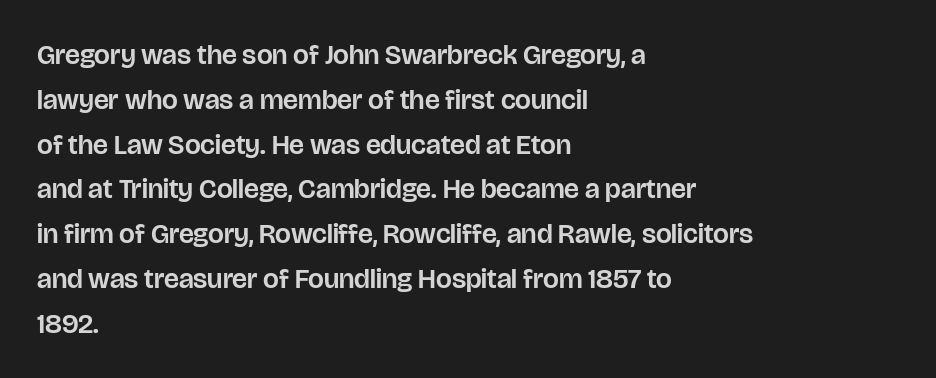
The image shows 28 px sans-serif type, upright; set left-aligned, normal line spacing (1.6x), normal letter spacing, not underlined; low stroke contrast and a large x-height.
